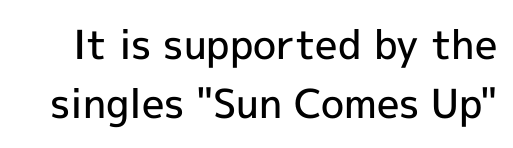
What kind of face is this? One without serifs — a sans. This sample has the flowing, uneven cadence of proportional lettering. You can tell it's not italic because the verticals are truly vertical. Regarding leading, the lines here are spaced in the standard way. What stands out about the letter spacing? Nothing — it is the standard amount.
